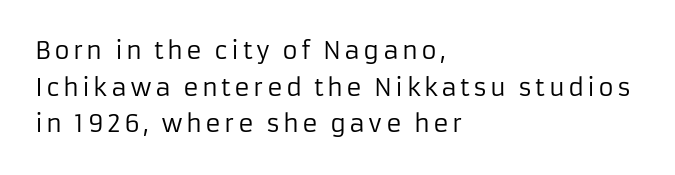
{"italic": "no", "bold": "no", "underline": "no", "align": "left", "line_spacing": "normal", "line_spacing_ratio": 1.53, "glyph_px": 24}
